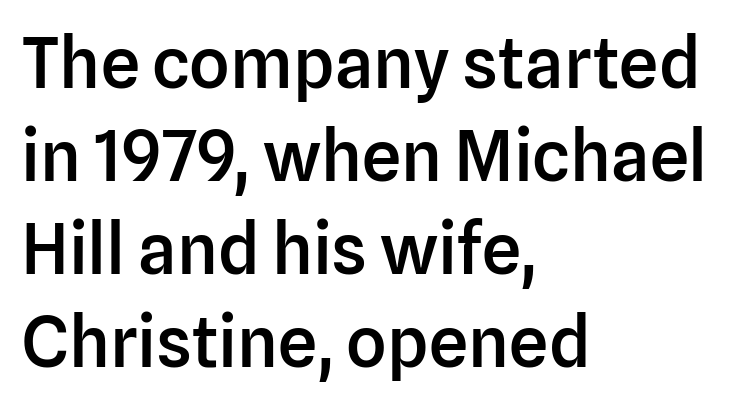
The image shows 70 px semibold sans-serif type, upright; set left-aligned, normal line spacing (1.33x), normal letter spacing, not underlined; low stroke contrast and a medium x-height.
